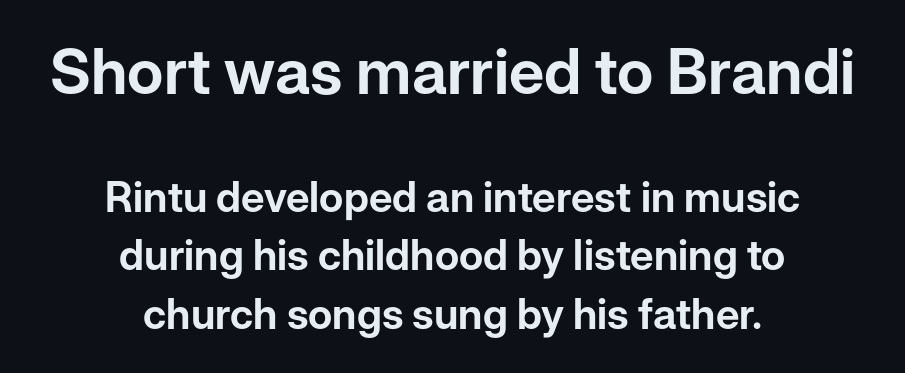
Q: Is the text italic (slanted)? A: No, it is upright.
Q: Is the typeface a serif or a sans-serif typeface? A: Sans-serif.
Q: Is the text underlined? A: No.
Q: How is the paragraph aligned? A: Centered.
Q: Is the spacing between letters normal or unusually wide? A: Normal.
Q: Is the spacing between lines tight, normal or loose? A: Normal.
Q: Which block of text is set in a larger size, the first (top) or the second (bottom)? A: The first (top) one.
Q: Width (condensed, normal, or wide)? A: Normal.
Q: Stroke contrast? A: Low.
Q: x-height? A: Medium.
Q: Monospaced? A: No.
